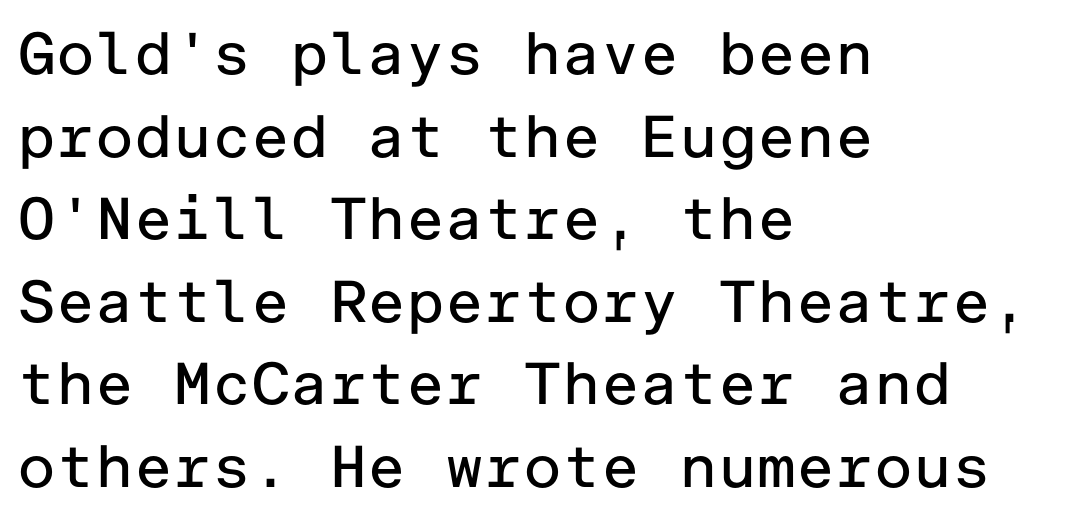
Q: Is the text bold? A: No.
Q: Is the text italic (slanted)? A: No, it is upright.
Q: Is the typeface a serif or a sans-serif typeface? A: Sans-serif.
Q: Is the text underlined? A: No.
Q: How is the paragraph aligned? A: Left-aligned.
Q: Is the spacing between letters normal or unusually wide? A: Normal.
Q: Is the spacing between lines tight, normal or loose? A: Normal.
Q: Width (condensed, normal, or wide)? A: Normal.
Q: Stroke contrast? A: Low.
Q: x-height? A: Medium.
